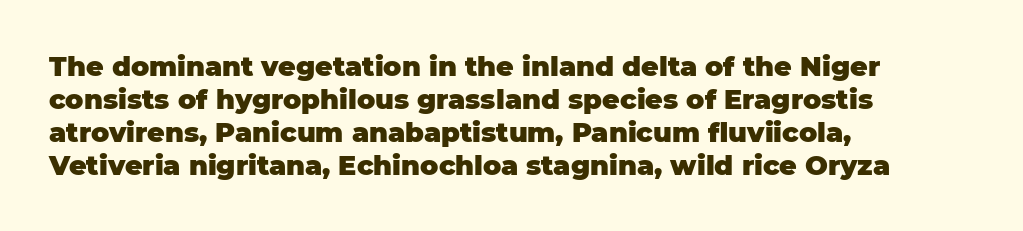
The image shows 27 px bold type, upright; set left-aligned, line spacing 1.22x, normal letter spacing, not underlined.
